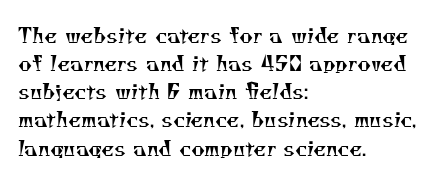
Q: Is the text bold? A: No.
Q: Is the text underlined? A: No.
Q: How is the paragraph aligned? A: Left-aligned.
Q: Is the spacing between letters normal or unusually wide? A: Normal.
Q: Is the spacing between lines tight, normal or loose? A: Normal.
